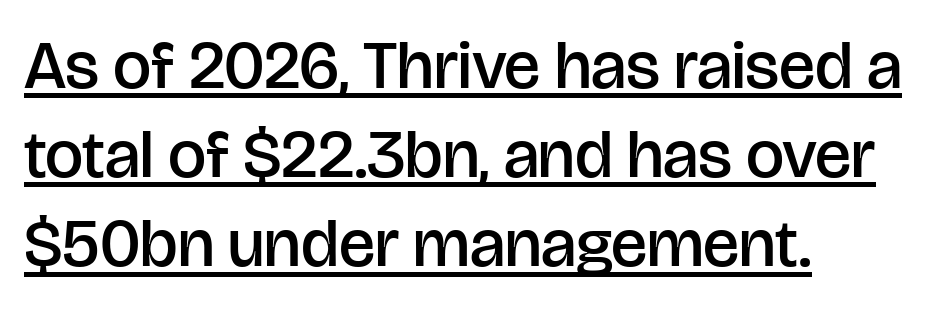
One-word summary of the alignment: left. Look at the tracking — it's just the regular setting, nothing added. Every stem runs plumb, perpendicular to the baseline. The glyphs in this specimen are sans serif. These lines sit exactly where default settings would place them. A typesetter would call this proportional, since set widths differ per character.
